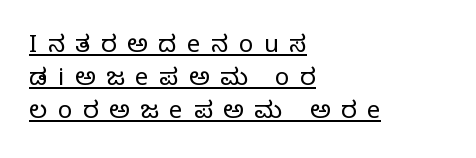
{"italic": "no", "bold": "no", "underline": "yes", "align": "left", "line_spacing": "normal", "line_spacing_ratio": 1.38, "letter_spacing": "wide", "letter_spacing_em": 0.44, "glyph_px": 24}
